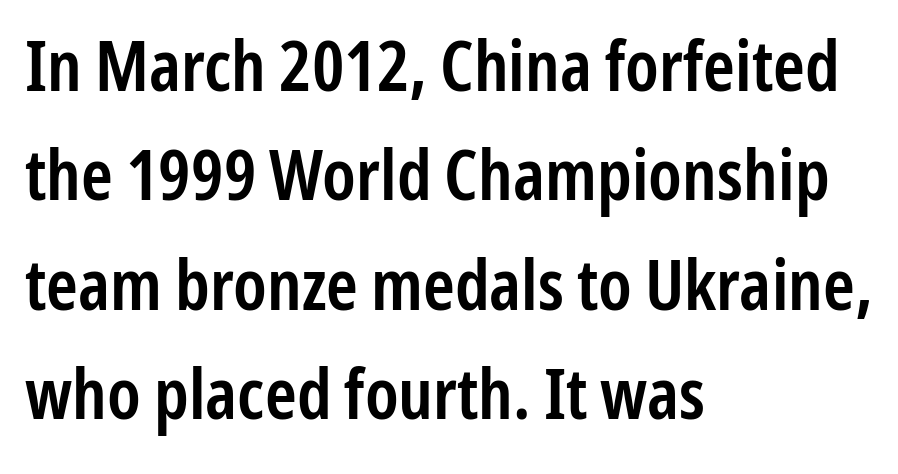
{"serif": "no", "italic": "no", "bold": "semi", "weight": "semibold", "width": "condensed", "stroke_contrast": "low", "x_height": "medium", "monospaced": "no", "underline": "no", "align": "left", "line_spacing": "normal", "line_spacing_ratio": 1.54, "letter_spacing": "normal", "letter_spacing_em": 0.0, "glyph_px": 71}
